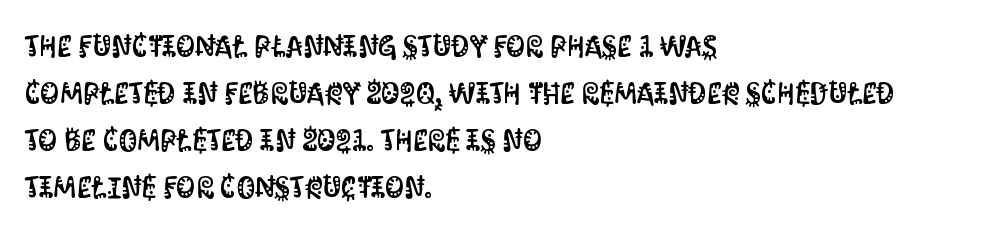
Q: Is the text italic (slanted)? A: No, it is upright.
Q: Is the typeface a serif or a sans-serif typeface? A: Sans-serif.
Q: Is the text underlined? A: No.
Q: How is the paragraph aligned? A: Left-aligned.
Q: Is the spacing between letters normal or unusually wide? A: Normal.
Q: Is the spacing between lines tight, normal or loose? A: Normal.
Q: Width (condensed, normal, or wide)? A: Condensed.
Q: Stroke contrast? A: Medium.
Q: x-height? A: Large.
Q: Monospaced? A: No.
